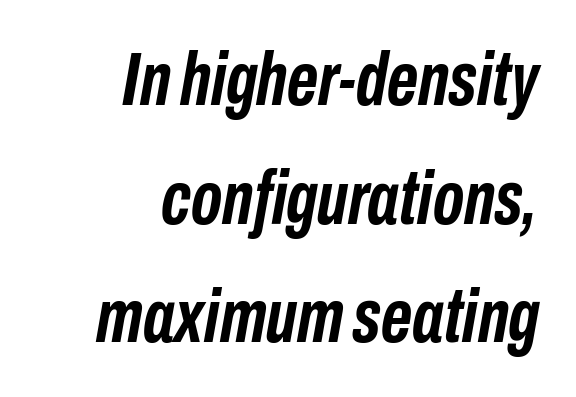
{"italic": "yes", "lean": "right", "slant_degrees": 10, "bold": "yes", "weight": "semibold", "width": "condensed", "stroke_contrast": "low", "x_height": "medium", "monospaced": "no", "underline": "no", "align": "right", "line_spacing": "normal", "line_spacing_ratio": 1.56, "letter_spacing": "normal", "letter_spacing_em": 0.0, "glyph_px": 76}
